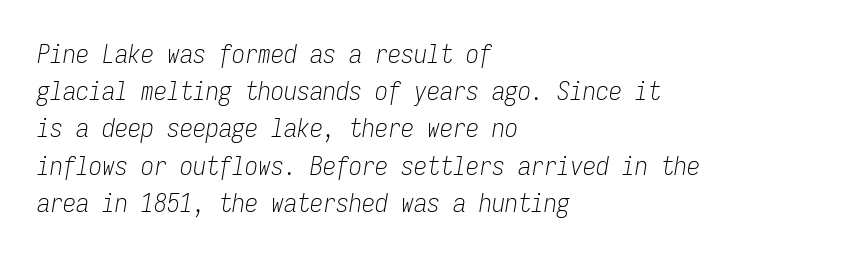
Q: Is the text bold? A: No.
Q: Is the text italic (slanted)? A: Yes, it leans right by about 9 degrees.
Q: Is the text underlined? A: No.
Q: How is the paragraph aligned? A: Left-aligned.
Q: Is the spacing between letters normal or unusually wide? A: Normal.
Q: Is the spacing between lines tight, normal or loose? A: Normal.
